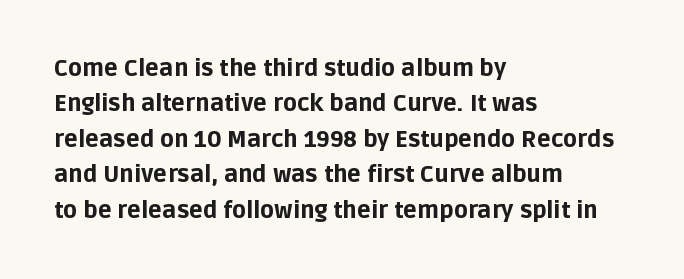
Q: Is the text bold? A: Yes.
Q: Is the text italic (slanted)? A: No, it is upright.
Q: Is the text underlined? A: No.
Q: How is the paragraph aligned? A: Left-aligned.
Q: Is the spacing between letters normal or unusually wide? A: Normal.
Q: Is the spacing between lines tight, normal or loose? A: Normal.
